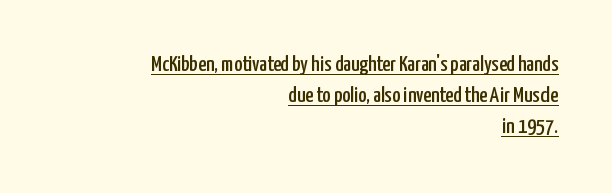
Students, note that the glyphs here touch the page at normal intervals. How would I describe the line gaps? Plain and ordinary. Italic: no, the glyphs are upright roman. Caption: multi-line text, flush right, ragged left.
